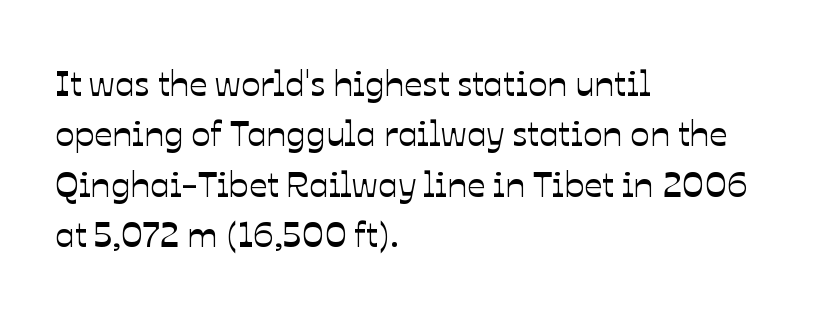
Q: Is the text italic (slanted)? A: No, it is upright.
Q: Is the text underlined? A: No.
Q: How is the paragraph aligned? A: Left-aligned.
Q: Is the spacing between letters normal or unusually wide? A: Normal.
Q: Is the spacing between lines tight, normal or loose? A: Normal.
Q: Width (condensed, normal, or wide)? A: Normal.
Q: Stroke contrast? A: Low.
Q: x-height? A: Medium.
Q: Monospaced? A: No.
